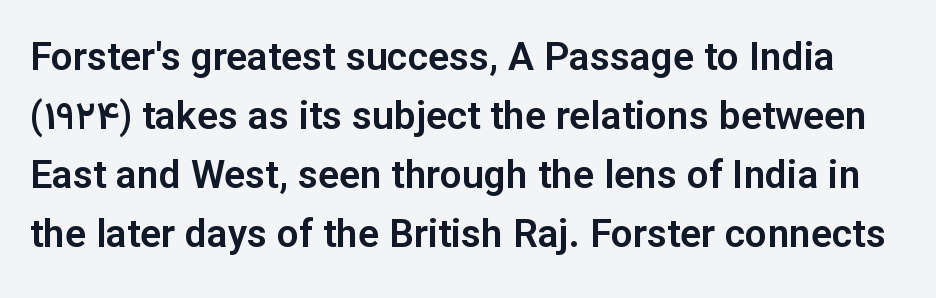
The image shows 39 px sans-serif type, upright; set normal line spacing (1.51x), normal letter spacing, not underlined; low stroke contrast and a medium x-height.
